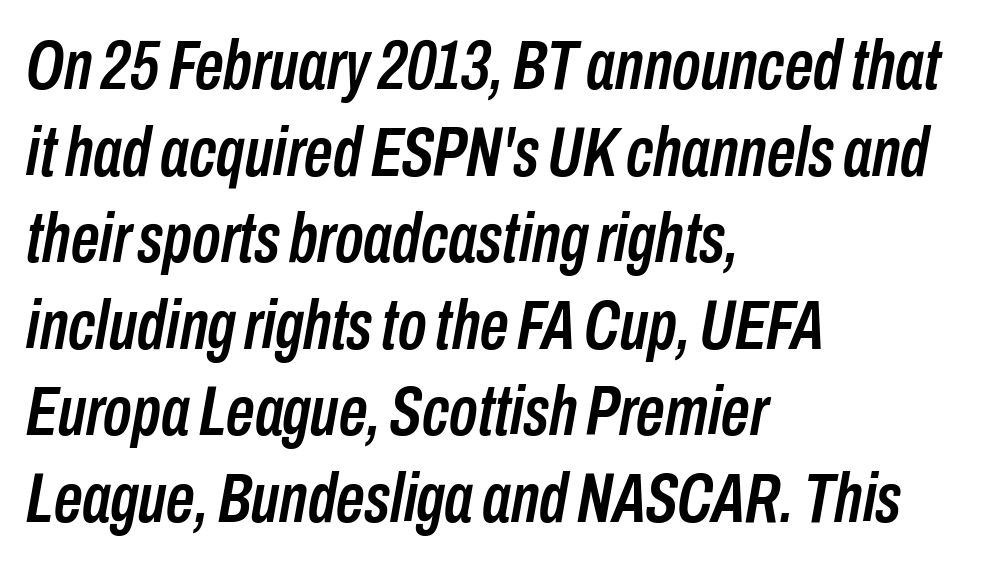
{"italic": "yes", "lean": "right", "slant_degrees": 10, "width": "condensed", "stroke_contrast": "low", "x_height": "medium", "monospaced": "no", "underline": "no", "align": "left", "line_spacing_ratio": 1.22, "letter_spacing": "normal", "letter_spacing_em": 0.0, "glyph_px": 71}
